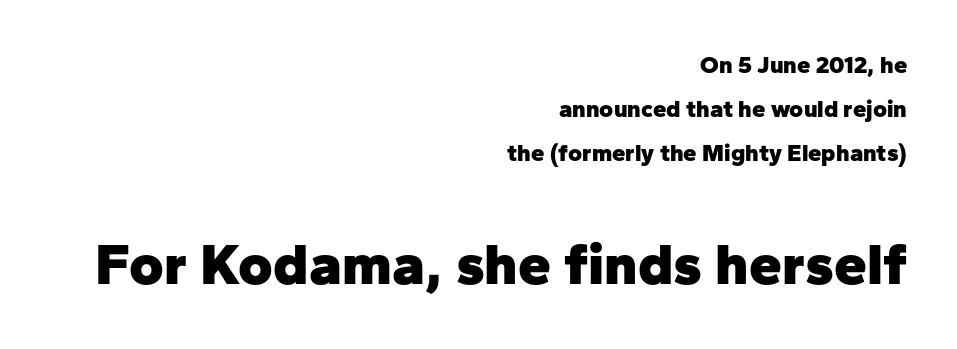
{"serif": "no", "italic": "no", "bold": "yes", "weight": "heavy", "width": "normal", "stroke_contrast": "low", "x_height": "medium", "monospaced": "no", "underline": "no", "align": "right", "line_spacing_ratio": 1.83, "letter_spacing": "normal", "letter_spacing_em": 0.0, "larger_block": "second", "size_ratio": 2.46, "glyph_px": 59}
